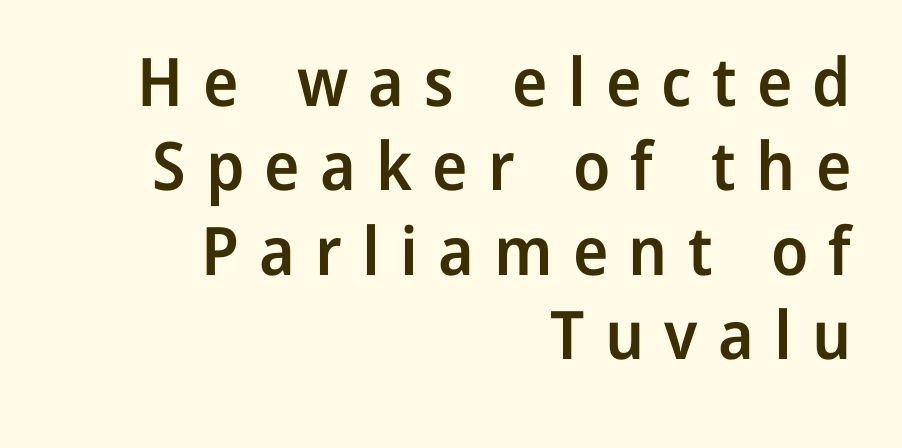
{"serif": "no", "italic": "no", "bold": "semi", "weight": "semibold", "width": "normal", "stroke_contrast": "low", "x_height": "medium", "monospaced": "no", "underline": "no", "align": "right", "line_spacing": "normal", "line_spacing_ratio": 1.26, "letter_spacing": "wide", "letter_spacing_em": 0.3, "glyph_px": 67}
